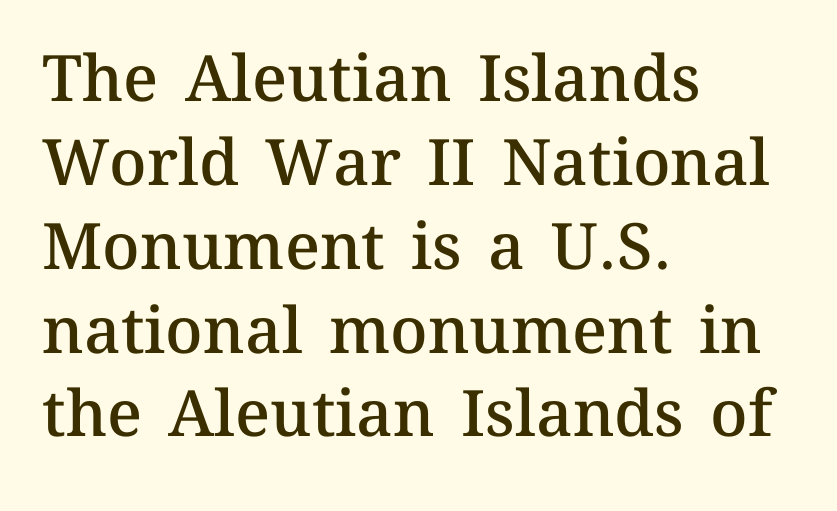
{"italic": "no", "bold": "semi", "weight": "semibold", "width": "normal", "stroke_contrast": "medium", "x_height": "medium", "monospaced": "no", "underline": "no", "align": "left", "line_spacing": "normal", "line_spacing_ratio": 1.31, "letter_spacing": "normal", "letter_spacing_em": 0.0, "glyph_px": 64}
